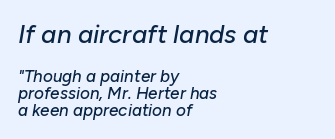
The image shows 26 px text type, italic (leaning right); set left-aligned, tight line spacing (1.0x), normal letter spacing, not underlined; the first (top) block is 1.53x larger.
